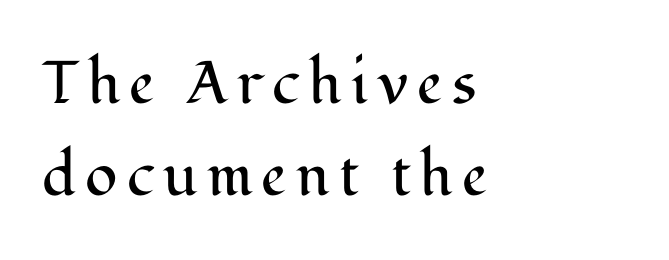
Q: Is the text bold? A: No.
Q: Is the text italic (slanted)? A: No, it is upright.
Q: Is the typeface a serif or a sans-serif typeface? A: Serif.
Q: Is the text underlined? A: No.
Q: How is the paragraph aligned? A: Left-aligned.
Q: Is the spacing between lines tight, normal or loose? A: Normal.
Q: Width (condensed, normal, or wide)? A: Normal.
Q: Stroke contrast? A: Medium.
Q: x-height? A: Medium.
Q: Monospaced? A: No.
